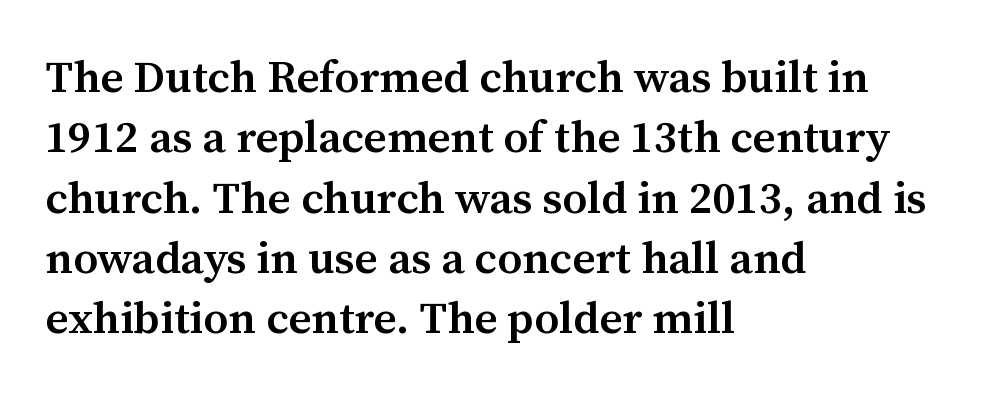
{"serif": "yes", "italic": "no", "bold": "semi", "weight": "semibold", "width": "normal", "stroke_contrast": "medium", "x_height": "medium", "monospaced": "no", "underline": "no", "align": "left", "line_spacing": "normal", "line_spacing_ratio": 1.34, "letter_spacing": "normal", "letter_spacing_em": 0.0, "glyph_px": 45}
